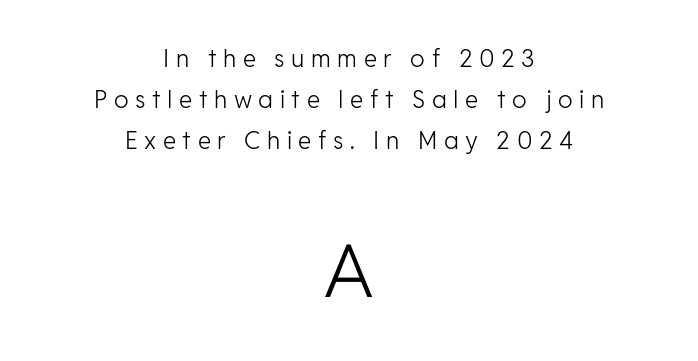
{"serif": "no", "italic": "no", "bold": "no", "weight": "light", "width": "normal", "stroke_contrast": "low", "x_height": "medium", "monospaced": "no", "underline": "no", "align": "center", "line_spacing": "normal", "line_spacing_ratio": 1.7, "letter_spacing": "wide", "letter_spacing_em": 0.27, "larger_block": "second", "size_ratio": 3.04, "glyph_px": 73}
